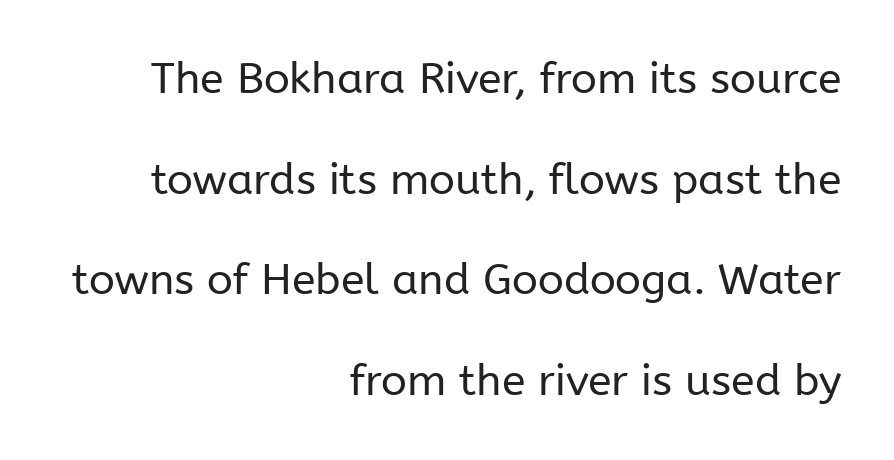
The image shows 43 px regular-weight sans-serif type, upright; set right-aligned, loose line spacing (2.34x), normal letter spacing, not underlined; low stroke contrast and a medium x-height.
